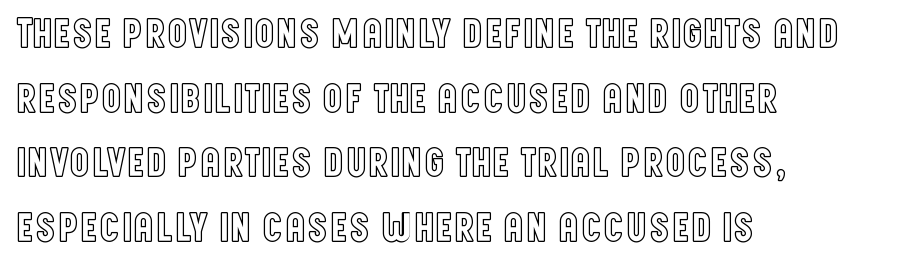
The setting favours the left margin, as ordinary paragraphs usually do. Look at the tracking — it's just the regular setting, nothing added. Beneath every word, the page is bare. Proportional: the letters do not fall into vertical columns. Successive baselines arrive at the customary interval. These lines were composed using upright roman letters.
